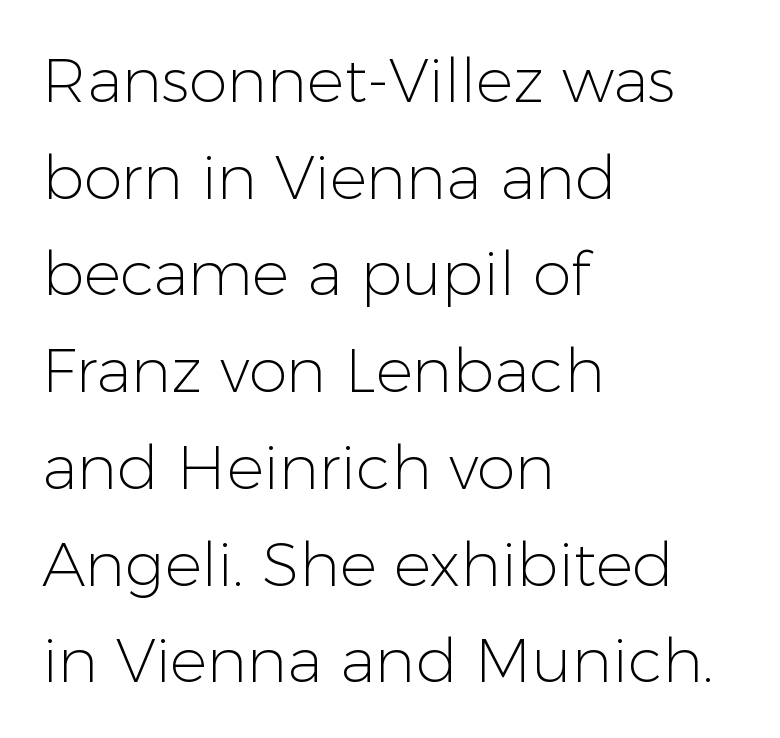
The image shows 62 px light sans-serif type, upright; set left-aligned, normal line spacing (1.56x), normal letter spacing, not underlined; low stroke contrast and a medium x-height.
